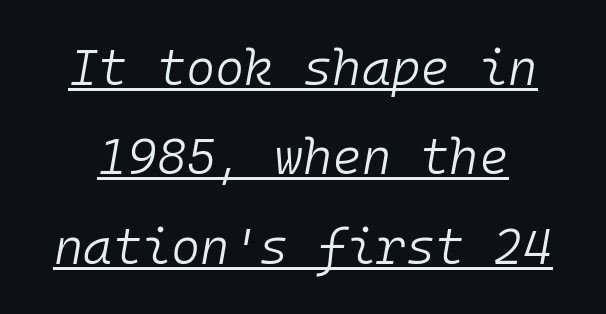
The image shows 50 px light type, italic (leaning right), monospaced; set line spacing 1.79x, normal letter spacing, underlined; low stroke contrast and a medium x-height.
